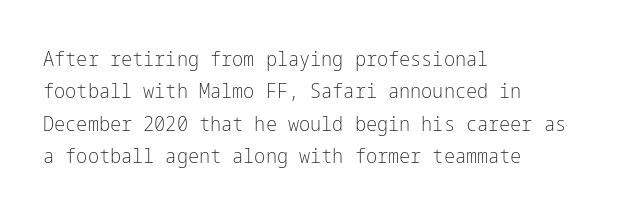
{"italic": "no", "bold": "no", "underline": "no", "align": "left", "line_spacing": "normal", "line_spacing_ratio": 1.54, "letter_spacing": "normal", "letter_spacing_em": 0.0, "glyph_px": 21}
